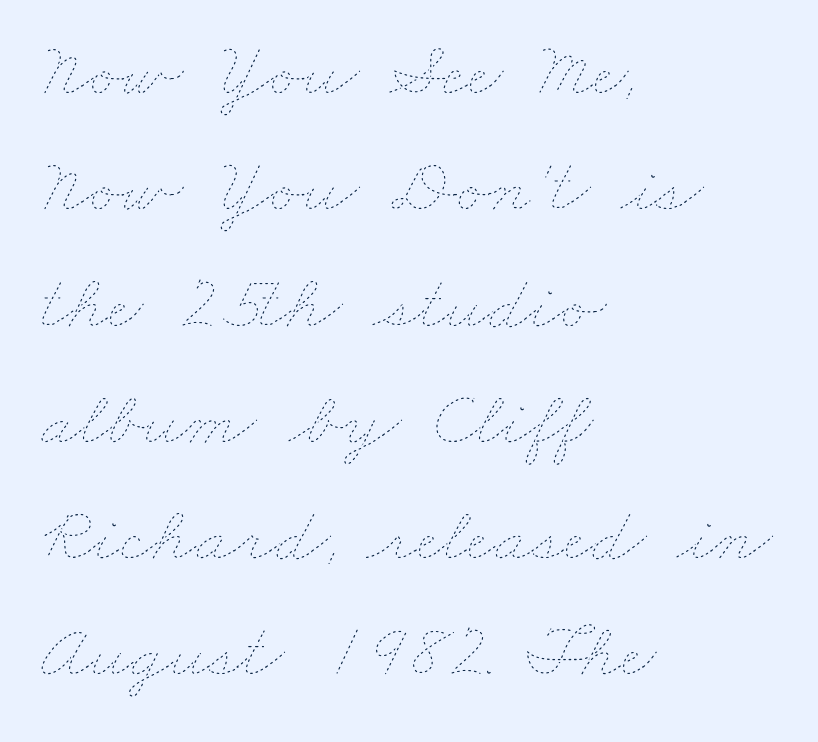
The rendering uses natural spacing where letterforms have individual widths. Bare-footed words on every line. One-word summary of the alignment: left. This sample uses plain, unmodified letter spacing.
